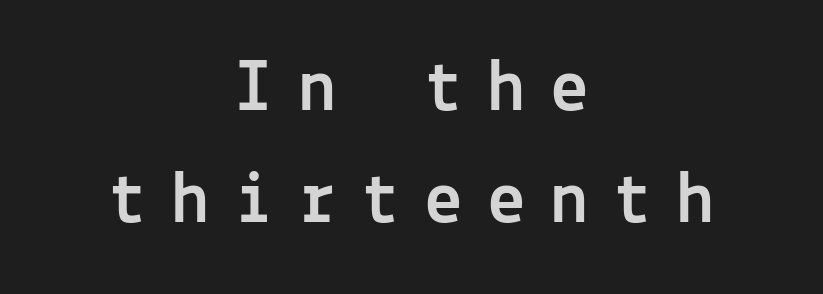
{"serif": "no", "italic": "no", "width": "normal", "x_height": "medium", "monospaced": "yes", "underline": "no", "align": "center", "line_spacing": "normal", "line_spacing_ratio": 1.45, "letter_spacing": "wide", "letter_spacing_em": 0.32, "glyph_px": 77}
